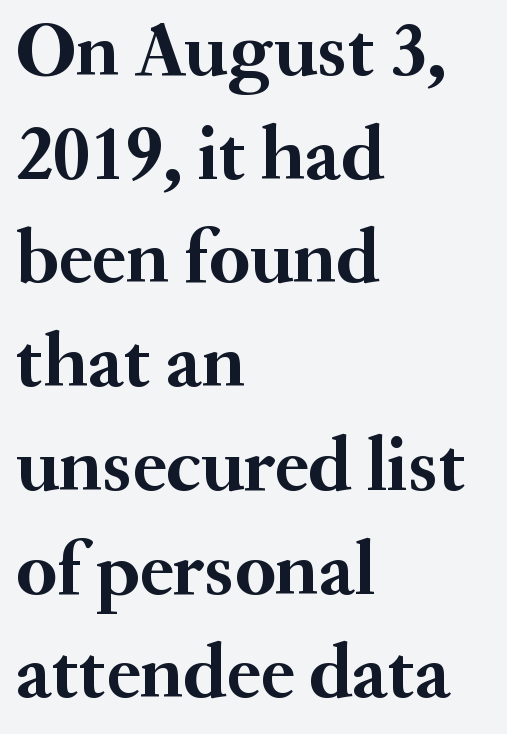
{"serif": "yes", "italic": "no", "bold": "yes", "weight": "semibold", "width": "normal", "stroke_contrast": "medium", "x_height": "small", "monospaced": "no", "underline": "no", "align": "left", "line_spacing": "normal", "line_spacing_ratio": 1.33, "letter_spacing": "normal", "letter_spacing_em": 0.0, "glyph_px": 78}
